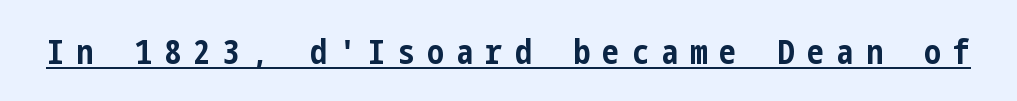
{"serif": "no", "italic": "no", "bold": "yes", "weight": "bold", "width": "condensed", "stroke_contrast": "low", "x_height": "medium", "underline": "yes", "letter_spacing": "wide", "letter_spacing_em": 0.36, "glyph_px": 34}
